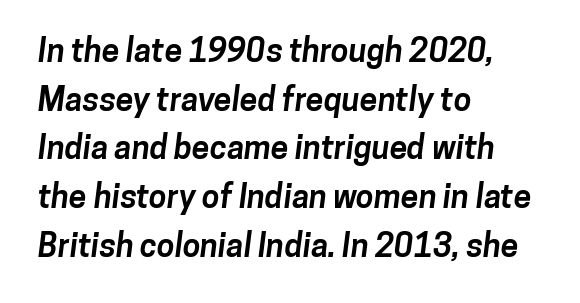
The face used here is a sans, in the tradition of grotesques and geometrics. How are the letters spaced? Ordinarily, with no added tracking. The zone under the glyphs is completely vacant. What's the leading like? Ordinary, nothing unusual.
